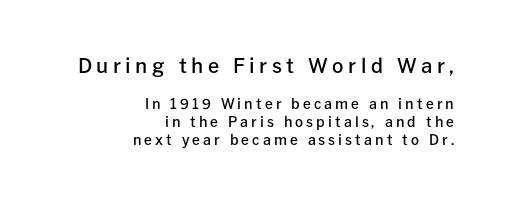
Q: Is the text bold? A: Semi-bold.
Q: Is the text italic (slanted)? A: No, it is upright.
Q: Is the text underlined? A: No.
Q: How is the paragraph aligned? A: Right-aligned.
Q: Is the spacing between letters normal or unusually wide? A: Unusually wide.
Q: Is the spacing between lines tight, normal or loose? A: Normal.
Q: Which block of text is set in a larger size, the first (top) or the second (bottom)? A: The first (top) one.
